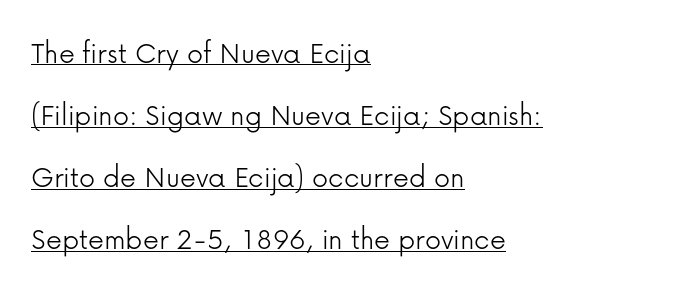
Q: Is the text bold? A: No.
Q: Is the text italic (slanted)? A: No, it is upright.
Q: Is the typeface a serif or a sans-serif typeface? A: Sans-serif.
Q: Is the text underlined? A: Yes.
Q: How is the paragraph aligned? A: Left-aligned.
Q: Is the spacing between letters normal or unusually wide? A: Normal.
Q: Is the spacing between lines tight, normal or loose? A: Loose.
Q: Width (condensed, normal, or wide)? A: Normal.
Q: Stroke contrast? A: Low.
Q: x-height? A: Medium.
Q: Monospaced? A: No.
